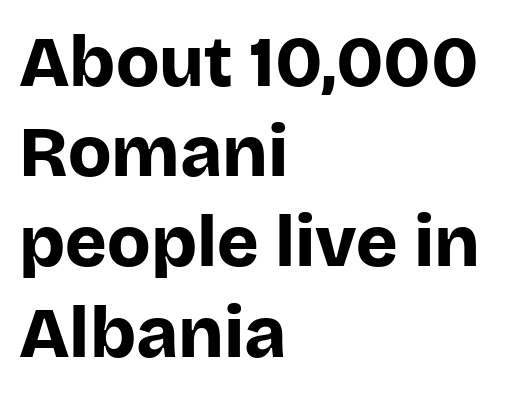
Q: Is the text bold? A: Yes.
Q: Is the text italic (slanted)? A: No, it is upright.
Q: Is the typeface a serif or a sans-serif typeface? A: Sans-serif.
Q: Is the text underlined? A: No.
Q: How is the paragraph aligned? A: Left-aligned.
Q: Is the spacing between letters normal or unusually wide? A: Normal.
Q: Is the spacing between lines tight, normal or loose? A: Normal.
Q: Width (condensed, normal, or wide)? A: Normal.
Q: Stroke contrast? A: Low.
Q: x-height? A: Large.
Q: Monospaced? A: No.
